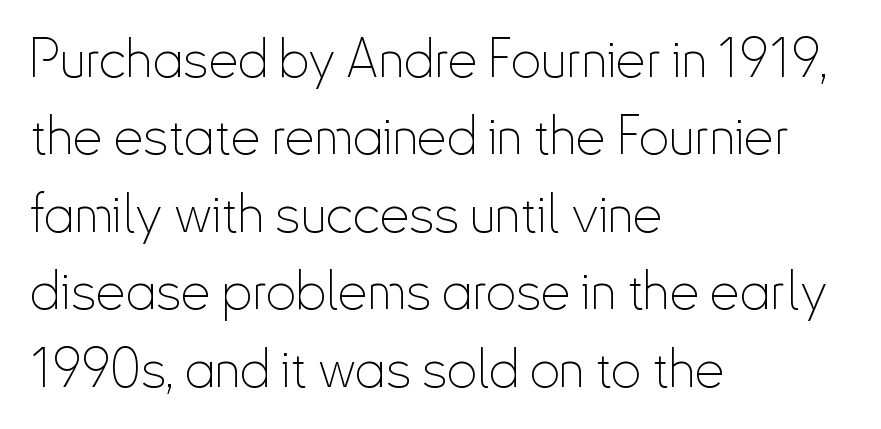
Look at the bottom of the vertical strokes: they stop flat, with no serifs. Tracking here is standard; glyphs follow each other at the usual distance. Underlining? Definitely not there. The letters advance in unequal steps, a hallmark of proportional type.
